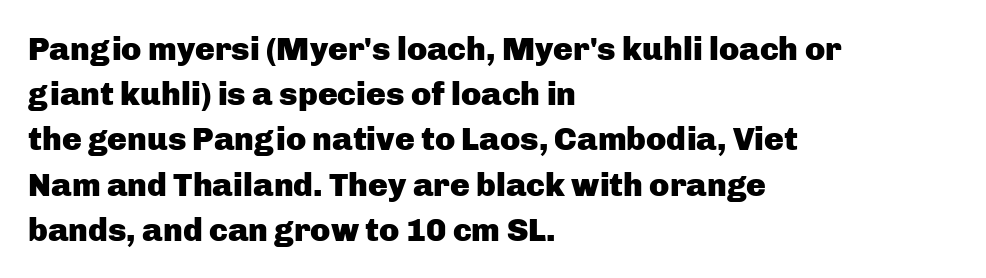
{"serif": "no", "italic": "no", "bold": "yes", "weight": "heavy", "width": "normal", "stroke_contrast": "low", "x_height": "medium", "monospaced": "no", "underline": "no", "align": "left", "line_spacing": "normal", "line_spacing_ratio": 1.37, "letter_spacing": "normal", "letter_spacing_em": 0.0, "glyph_px": 33}
